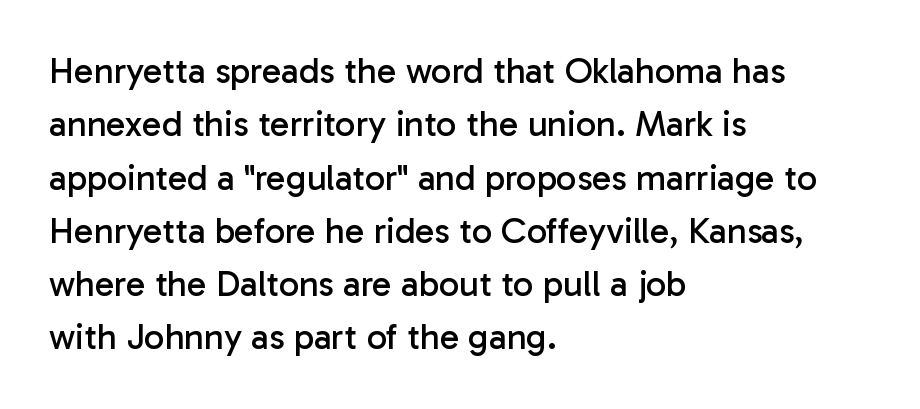
{"serif": "no", "italic": "no", "bold": "no", "weight": "regular", "width": "normal", "stroke_contrast": "low", "x_height": "medium", "monospaced": "no", "underline": "no", "align": "left", "line_spacing": "normal", "line_spacing_ratio": 1.48, "letter_spacing": "normal", "letter_spacing_em": 0.0, "glyph_px": 36}
